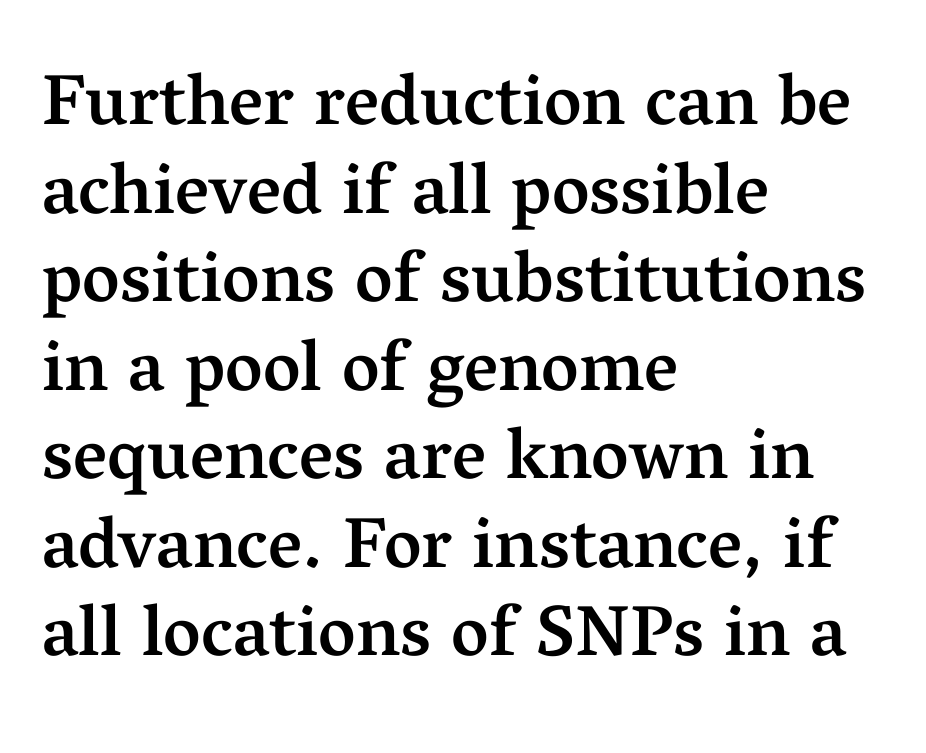
Q: Is the text bold? A: Semi-bold.
Q: Is the text italic (slanted)? A: No, it is upright.
Q: Is the typeface a serif or a sans-serif typeface? A: Serif.
Q: Is the text underlined? A: No.
Q: How is the paragraph aligned? A: Left-aligned.
Q: Is the spacing between letters normal or unusually wide? A: Normal.
Q: Width (condensed, normal, or wide)? A: Normal.
Q: Stroke contrast? A: Medium.
Q: x-height? A: Medium.
Q: Monospaced? A: No.
